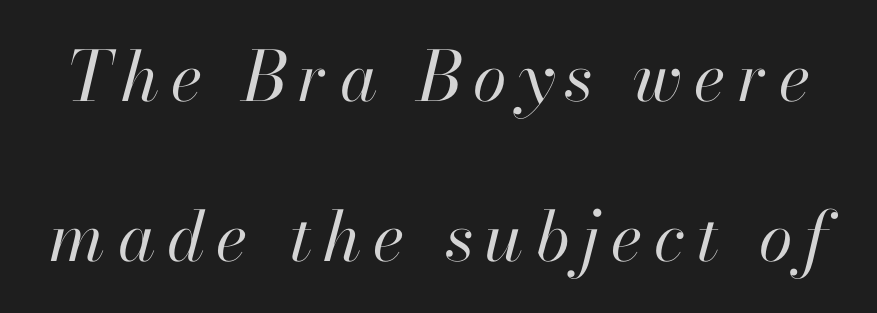
Slanted lettering throughout. One glance says open: line gaps are wider than usual. Words float on clear page, feet unadorned. Proportional: the letters do not fall into vertical columns. Heft: none added — not bold.
